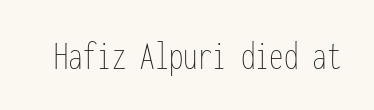
{"italic": "no", "bold": "no", "weight": "thin", "width": "condensed", "stroke_contrast": "low", "x_height": "medium", "monospaced": "yes", "underline": "no", "letter_spacing": "normal", "letter_spacing_em": 0.0, "glyph_px": 41}
